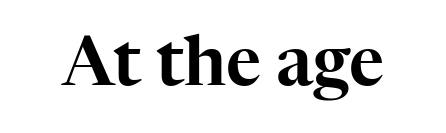
The image shows 68 px serif type, upright; set normal letter spacing, not underlined; high stroke contrast and a medium x-height.
